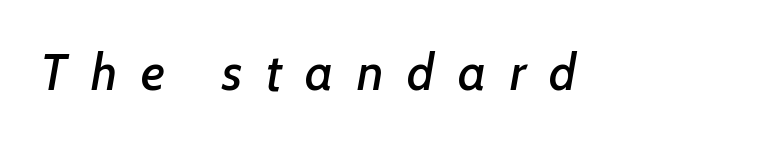
Q: Is the text italic (slanted)? A: Yes, it leans right by about 7 degrees.
Q: Is the text underlined? A: No.
Q: Is the spacing between letters normal or unusually wide? A: Unusually wide.
Q: Width (condensed, normal, or wide)? A: Normal.
Q: Stroke contrast? A: Low.
Q: x-height? A: Medium.
Q: Monospaced? A: No.
